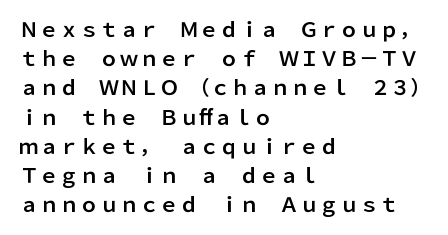
Q: Is the text italic (slanted)? A: No, it is upright.
Q: Is the text underlined? A: No.
Q: How is the paragraph aligned? A: Left-aligned.
Q: Is the spacing between letters normal or unusually wide? A: Normal.
Q: Is the spacing between lines tight, normal or loose? A: Normal.
